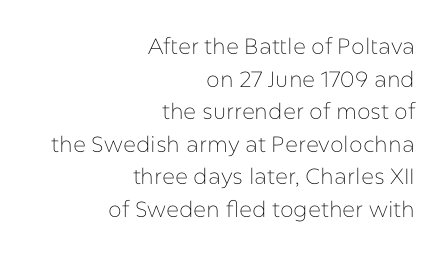
The image shows 22 px text type, upright; set right-aligned, normal line spacing (1.48x), normal letter spacing, not underlined.
